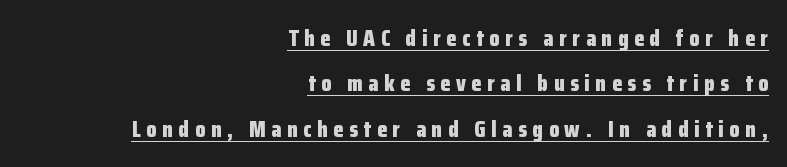
{"italic": "no", "bold": "yes", "underline": "yes", "align": "right", "line_spacing": "loose", "line_spacing_ratio": 1.97, "letter_spacing": "wide", "letter_spacing_em": 0.25, "glyph_px": 23}
